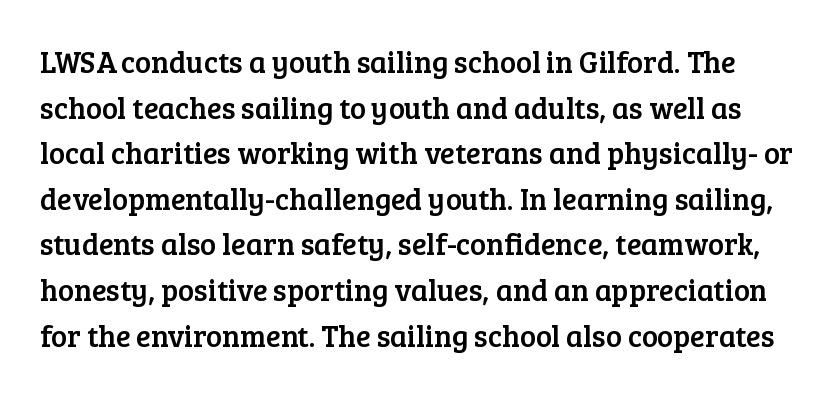
Q: Is the text italic (slanted)? A: No, it is upright.
Q: Is the typeface a serif or a sans-serif typeface? A: Serif.
Q: Is the text underlined? A: No.
Q: Is the spacing between letters normal or unusually wide? A: Normal.
Q: Is the spacing between lines tight, normal or loose? A: Normal.
Q: Width (condensed, normal, or wide)? A: Normal.
Q: Stroke contrast? A: Low.
Q: x-height? A: Medium.
Q: Monospaced? A: No.
